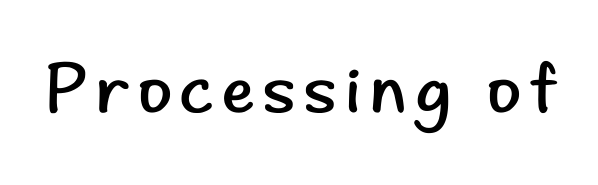
The image shows 70 px regular-weight sans-serif type, upright; set not underlined; low stroke contrast and a small x-height.
